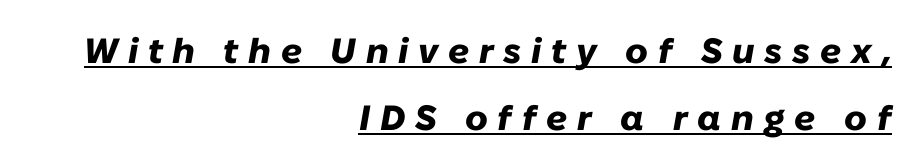
Layout note: lines flush right. Emphasis is given by a line drawn under the lettering. Italic? Definitely — the glyphs are oblique. The face used here is proportionally spaced, like ordinary book or web type.
